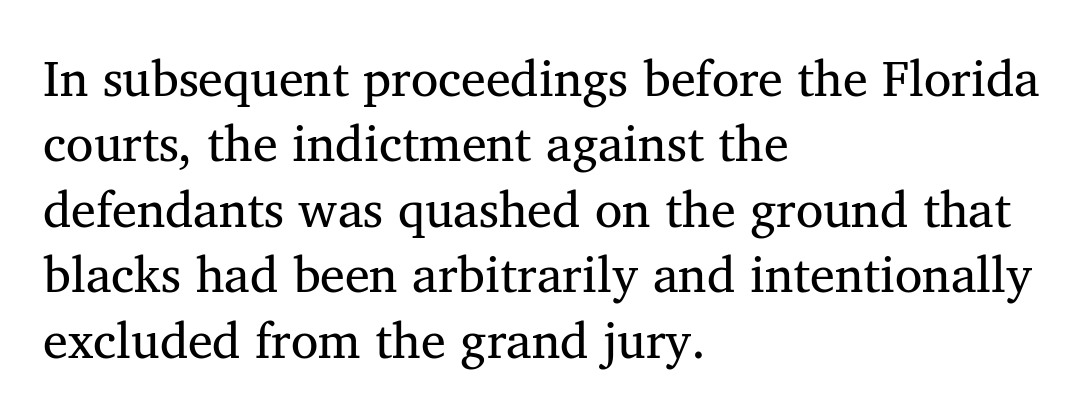
The image shows 50 px regular-weight serif type, upright; set left-aligned, normal line spacing (1.31x), normal letter spacing, not underlined; medium stroke contrast and a medium x-height.
